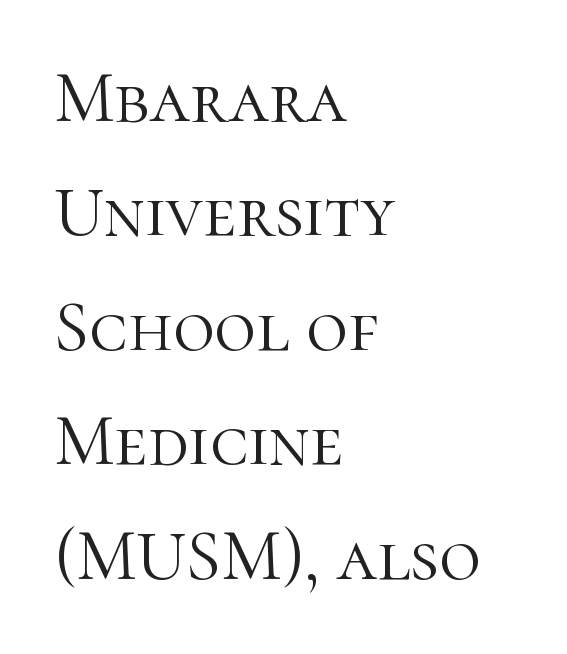
The characters are drawn with everyday or finer stroke widths. Rows of type keep a routine distance in the vertical direction. The horizontal fit of the characters is conventional and even. Check where the strokes stop: tiny serifs finish them off. The passage is arranged the way most books set body copy — flush left.
